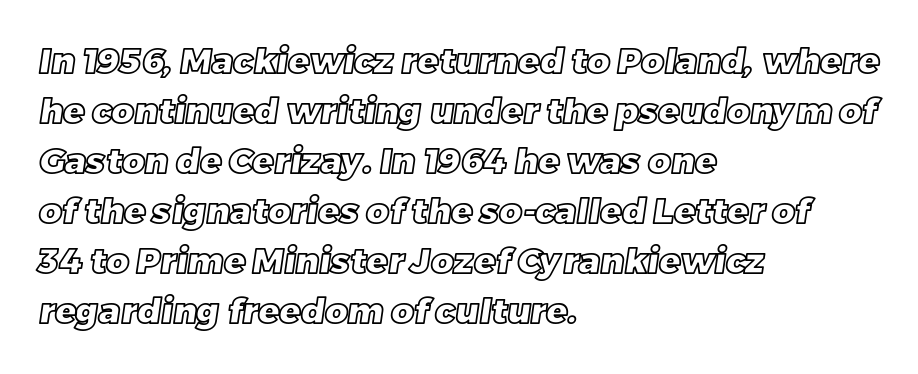
Q: Is the text underlined? A: No.
Q: How is the paragraph aligned? A: Left-aligned.
Q: Is the spacing between letters normal or unusually wide? A: Normal.
Q: Is the spacing between lines tight, normal or loose? A: Normal.
Q: Width (condensed, normal, or wide)? A: Normal.
Q: x-height? A: Large.
Q: Monospaced? A: No.
